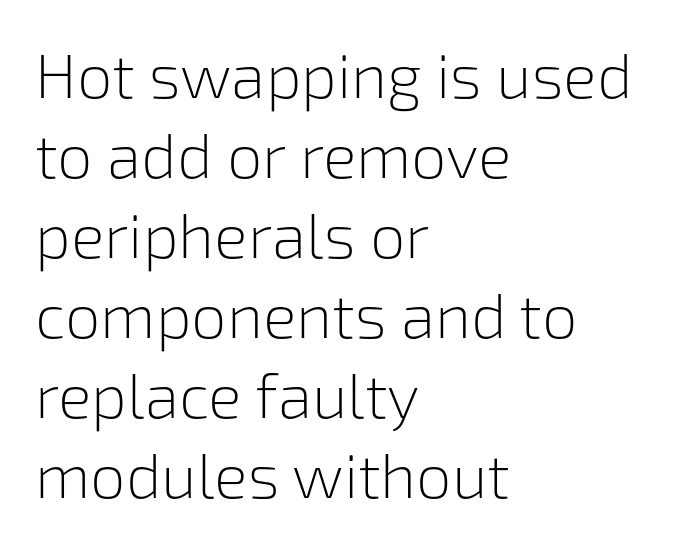
{"serif": "no", "italic": "no", "bold": "no", "weight": "light", "width": "normal", "stroke_contrast": "low", "x_height": "medium", "monospaced": "no", "underline": "no", "align": "left", "line_spacing": "normal", "line_spacing_ratio": 1.27, "letter_spacing": "normal", "letter_spacing_em": 0.0, "glyph_px": 63}
